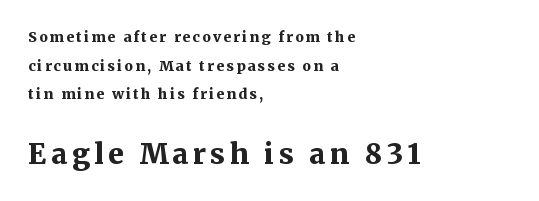
Q: Is the text bold? A: Yes.
Q: Is the text italic (slanted)? A: No, it is upright.
Q: Is the typeface a serif or a sans-serif typeface? A: Serif.
Q: Is the text underlined? A: No.
Q: How is the paragraph aligned? A: Left-aligned.
Q: Is the spacing between lines tight, normal or loose? A: Loose.
Q: Which block of text is set in a larger size, the first (top) or the second (bottom)? A: The second (bottom) one.
Q: Width (condensed, normal, or wide)? A: Normal.
Q: Stroke contrast? A: Medium.
Q: x-height? A: Medium.
Q: Monospaced? A: No.
